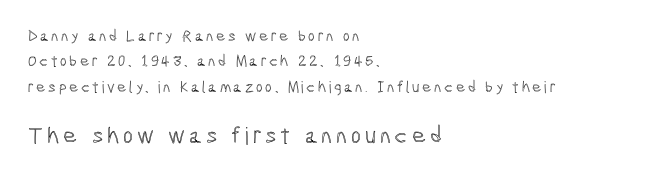
Type without underlining. One-word summary of the alignment: left. Tall strokes in this sample are plumb rather than angled. Is there much room between lines? A standard amount, neither cramped nor airy. Of the two passages, the one underneath uses the larger point size.
